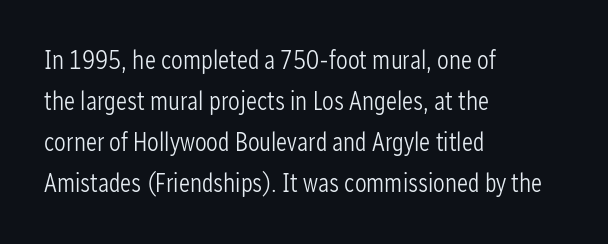
Q: Is the text bold? A: No.
Q: Is the text italic (slanted)? A: No, it is upright.
Q: Is the text underlined? A: No.
Q: How is the paragraph aligned? A: Left-aligned.
Q: Is the spacing between letters normal or unusually wide? A: Normal.
Q: Is the spacing between lines tight, normal or loose? A: Normal.
